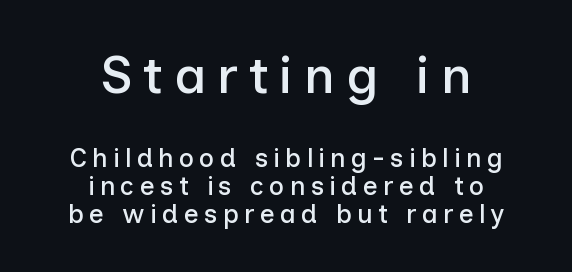
Between these two stacked blocks, the higher one wins on size. Layout note: lines centered. Glyph-to-glyph distance is far greater than everyday printed text. Notice how descenders almost collide with the ascenders below — that's tight leading. A typesetter would call this proportional, since set widths differ per character.
